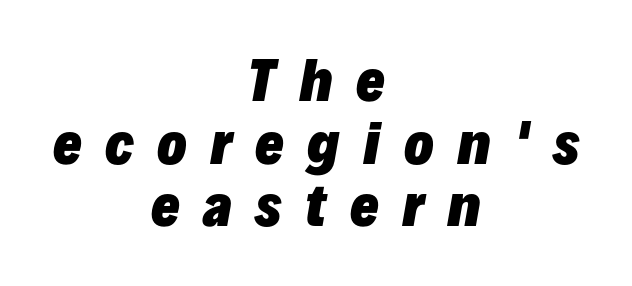
Q: Is the text bold? A: Yes.
Q: Is the text italic (slanted)? A: Yes, it leans right by about 10 degrees.
Q: Is the text underlined? A: No.
Q: How is the paragraph aligned? A: Centered.
Q: Is the spacing between letters normal or unusually wide? A: Unusually wide.
Q: Width (condensed, normal, or wide)? A: Normal.
Q: Stroke contrast? A: Low.
Q: x-height? A: Medium.
Q: Monospaced? A: No.
